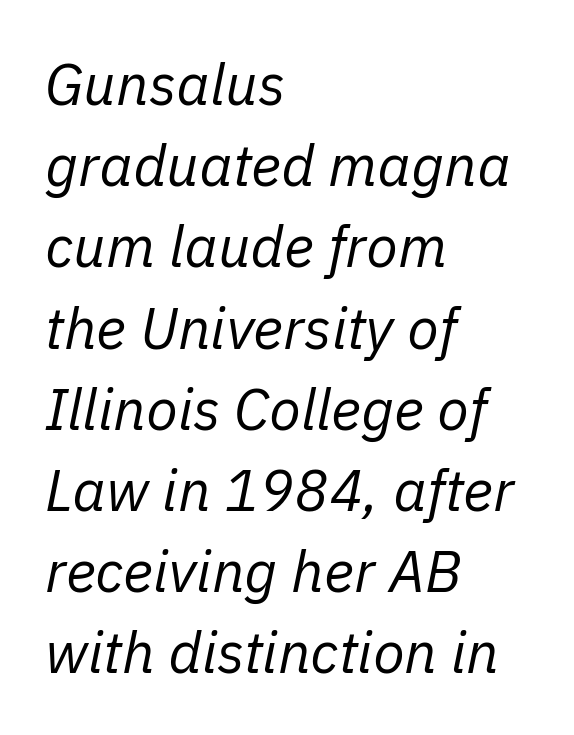
{"italic": "yes", "lean": "right", "slant_degrees": 11, "bold": "no", "weight": "regular", "width": "normal", "stroke_contrast": "low", "x_height": "medium", "monospaced": "no", "underline": "no", "align": "left", "line_spacing": "normal", "line_spacing_ratio": 1.4, "letter_spacing": "normal", "letter_spacing_em": 0.0, "glyph_px": 58}
